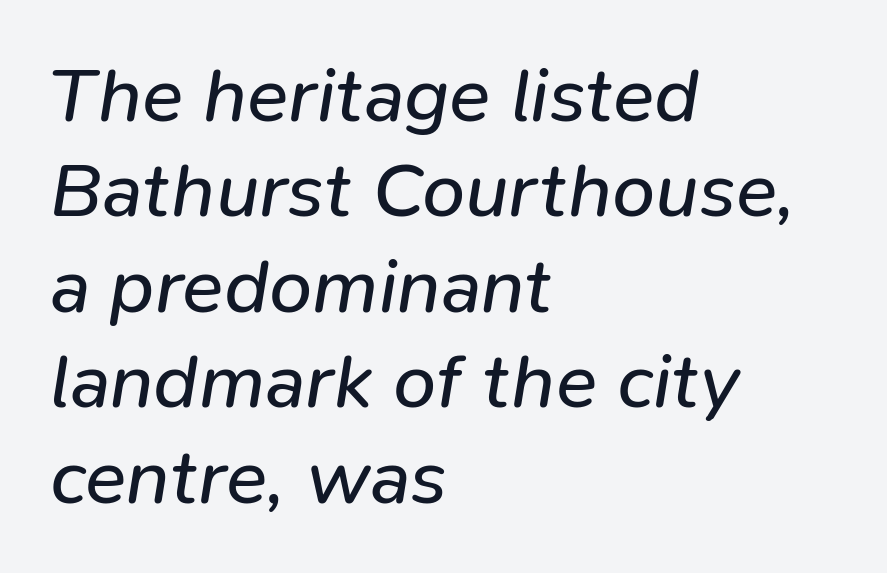
Horizontally, the lines are justified to the leading edge only. A typesetter would call this proportional, since set widths differ per character. Tracking here is standard; glyphs follow each other at the usual distance. Descenders are the only things crossing below the line. Stem width sits at or under what a default text font uses.
